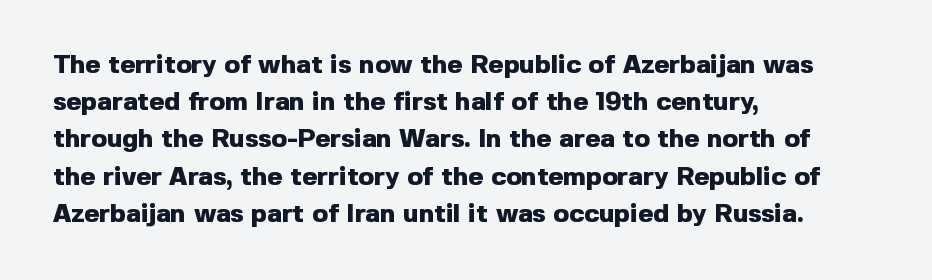
Notice how descenders clear the ascenders below comfortably — that's standard leading. Compared with an ordinary text face, these strokes are far heavier — a full bold. Compared with typical body copy, the letter spacing here is the same. Italic: no, the glyphs are upright roman. The rag falls on the right side of this text block. Descenders hang freely into open space.
